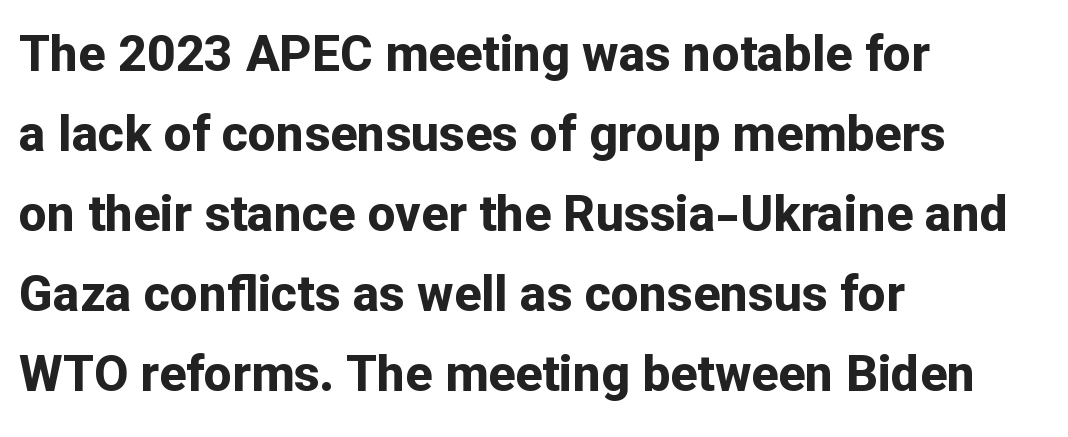
Thick stems and heavy bowls — unmistakably bold. The zone under the glyphs is completely vacant. Spacing verdict: proportional, widths tailored to each character. The typography opts for an upright posture over an oblique one.
